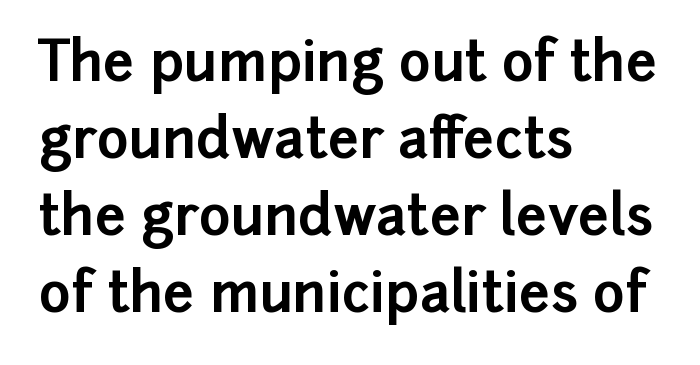
{"serif": "no", "italic": "no", "bold": "yes", "weight": "bold", "width": "normal", "stroke_contrast": "low", "x_height": "medium", "monospaced": "no", "underline": "no", "align": "left", "line_spacing": "normal", "line_spacing_ratio": 1.4, "letter_spacing": "normal", "letter_spacing_em": 0.0, "glyph_px": 55}
